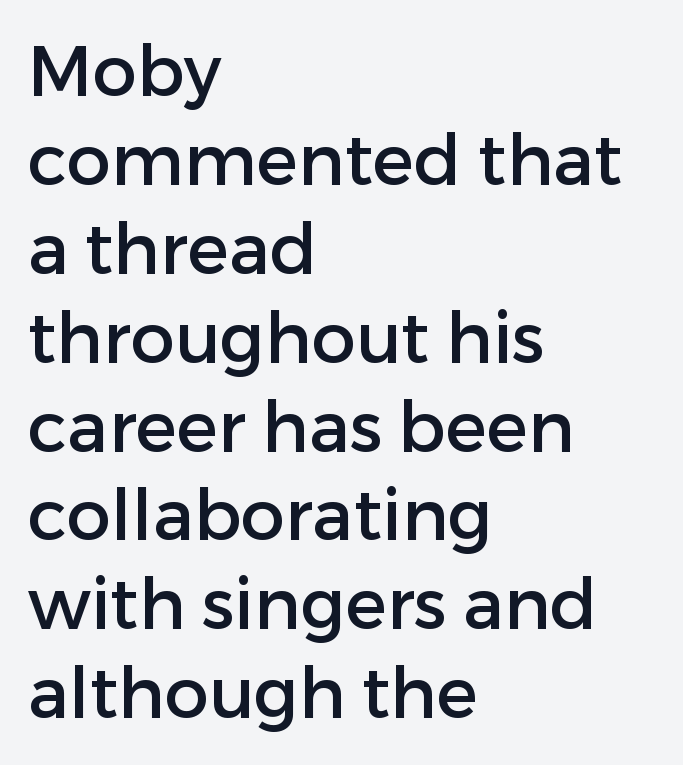
Q: Is the text italic (slanted)? A: No, it is upright.
Q: Is the typeface a serif or a sans-serif typeface? A: Sans-serif.
Q: Is the text underlined? A: No.
Q: How is the paragraph aligned? A: Left-aligned.
Q: Is the spacing between letters normal or unusually wide? A: Normal.
Q: Is the spacing between lines tight, normal or loose? A: Normal.
Q: Width (condensed, normal, or wide)? A: Normal.
Q: Stroke contrast? A: Low.
Q: x-height? A: Medium.
Q: Monospaced? A: No.
